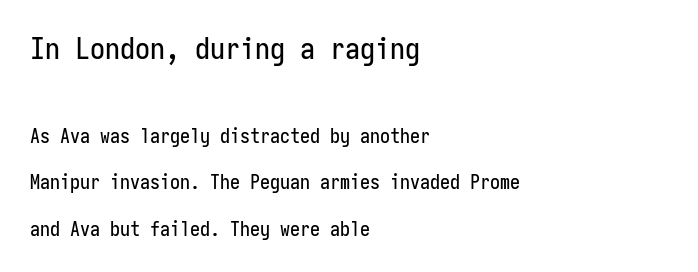
Q: Is the text italic (slanted)? A: No, it is upright.
Q: Is the typeface a serif or a sans-serif typeface? A: Sans-serif.
Q: Is the text underlined? A: No.
Q: How is the paragraph aligned? A: Left-aligned.
Q: Is the spacing between letters normal or unusually wide? A: Normal.
Q: Is the spacing between lines tight, normal or loose? A: Loose.
Q: Which block of text is set in a larger size, the first (top) or the second (bottom)? A: The first (top) one.
Q: Width (condensed, normal, or wide)? A: Condensed.
Q: Stroke contrast? A: Low.
Q: x-height? A: Medium.
Q: Monospaced? A: Yes.
